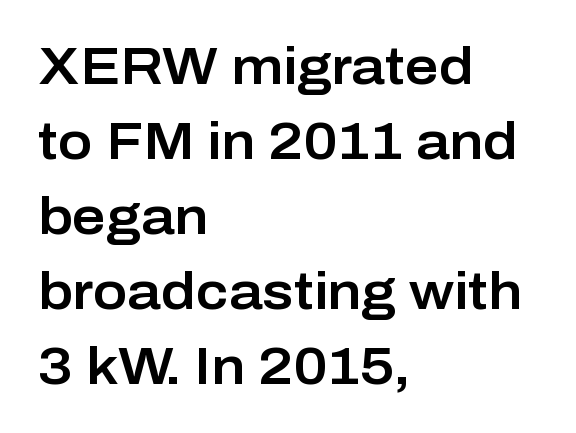
{"serif": "no", "italic": "no", "width": "normal", "stroke_contrast": "low", "x_height": "medium", "monospaced": "no", "underline": "no", "align": "left", "line_spacing": "normal", "line_spacing_ratio": 1.44, "letter_spacing": "normal", "letter_spacing_em": 0.0, "glyph_px": 52}
